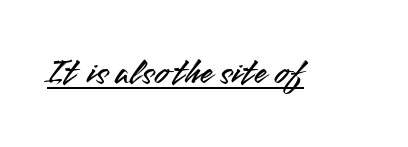
Each letter keeps its own natural width here, so spacing adapts to shape. Students, observe the line beneath the letters — that is underlining. Serif or sans? Sans — the stroke terminals are bare. Inter-character spacing is left at the font's built-in metrics.
